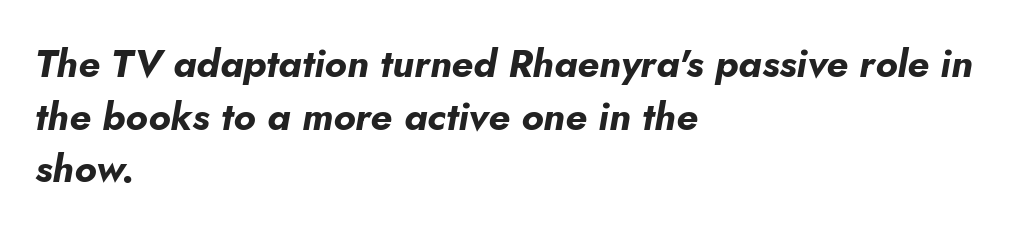
The passage shown is not underscored anywhere. The typography opts for an oblique posture over an upright one. The sample has been set heavy, in full bold. Interline gaps are of average width in this sample. The paragraph shown leans on its left margin.
